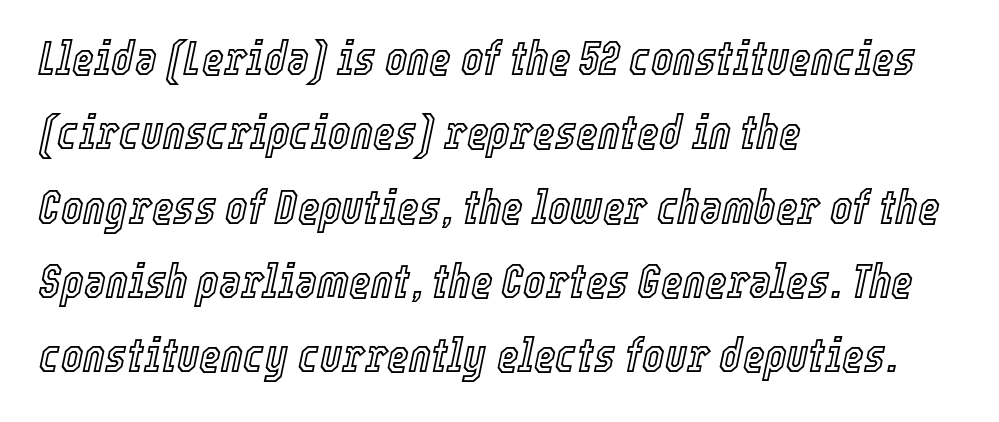
Q: Is the text italic (slanted)? A: Yes, it leans right by about 12 degrees.
Q: Is the text underlined? A: No.
Q: How is the paragraph aligned? A: Left-aligned.
Q: Is the spacing between letters normal or unusually wide? A: Normal.
Q: Is the spacing between lines tight, normal or loose? A: Normal.
Q: Width (condensed, normal, or wide)? A: Condensed.
Q: x-height? A: Medium.
Q: Monospaced? A: No.
